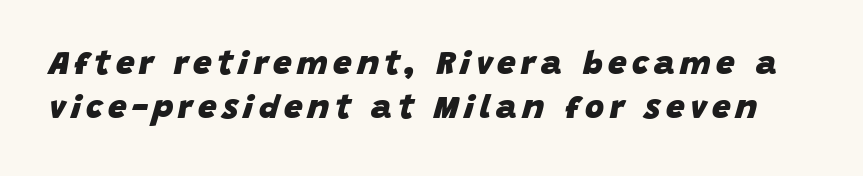
{"italic": "yes", "lean": "right", "slant_degrees": 15, "bold": "yes", "weight": "heavy", "width": "normal", "stroke_contrast": "low", "x_height": "large", "monospaced": "no", "underline": "no", "line_spacing": "normal", "line_spacing_ratio": 1.32, "glyph_px": 33}
